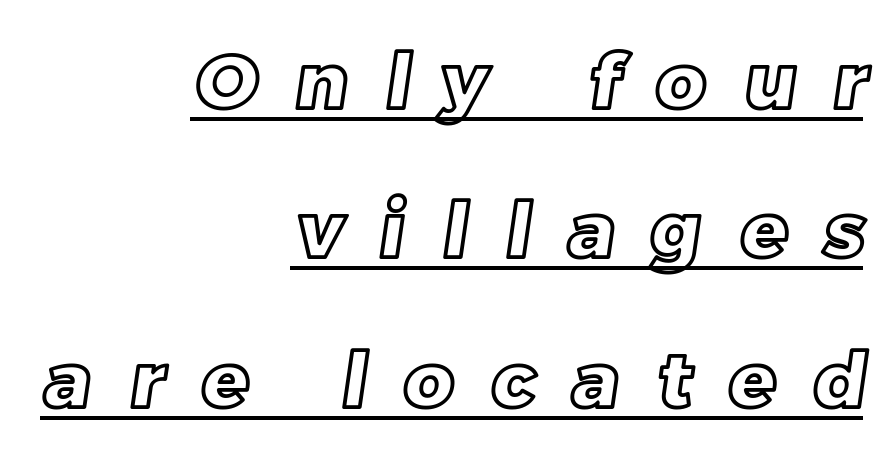
The image shows 77 px text type; set right-aligned, loose line spacing (1.94x), unusually wide letter spacing (+0.49 em), underlined; a large x-height.
